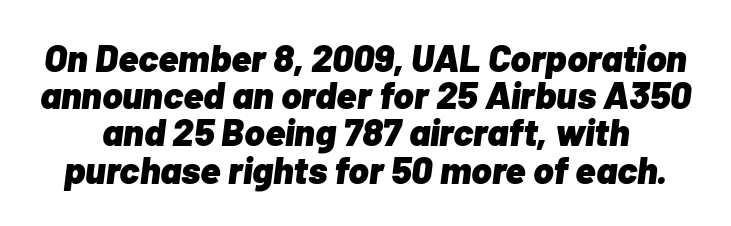
If you measured baseline to baseline, you'd find a short distance. Descenders hang freely into open space. Strong, thick strokes mark this as bold type. An italicized treatment has been applied to the whole sample. Note the varied advance widths — an 'i' is clearly narrower than an 'm'.
